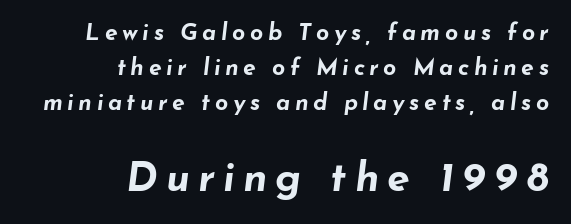
Q: Is the text bold? A: Yes.
Q: Is the text italic (slanted)? A: Yes, it leans right by about 7 degrees.
Q: Is the text underlined? A: No.
Q: How is the paragraph aligned? A: Right-aligned.
Q: Is the spacing between letters normal or unusually wide? A: Unusually wide.
Q: Is the spacing between lines tight, normal or loose? A: Normal.
Q: Which block of text is set in a larger size, the first (top) or the second (bottom)? A: The second (bottom) one.
Q: Width (condensed, normal, or wide)? A: Wide.
Q: Stroke contrast? A: Low.
Q: x-height? A: Small.
Q: Monospaced? A: No.
